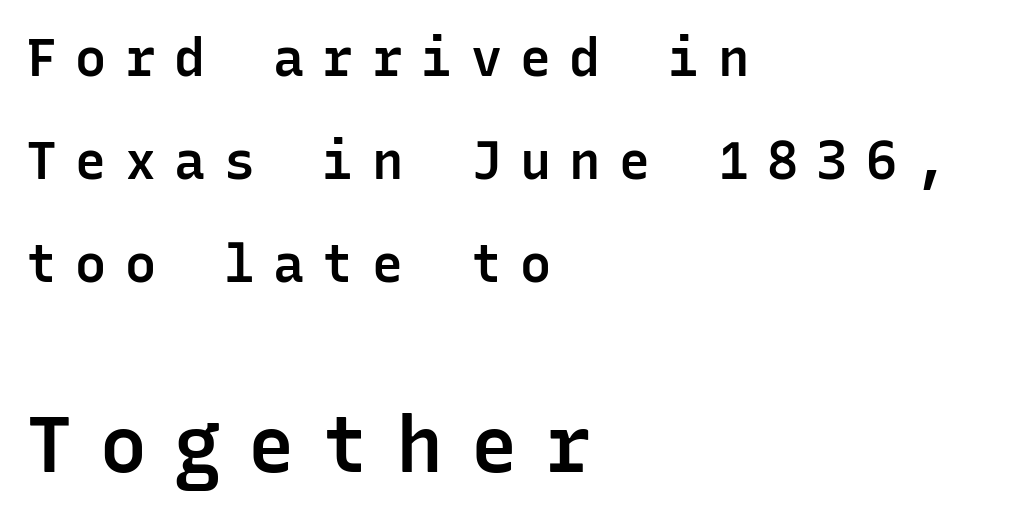
Each line starts at the same left margin while the right side varies. Font category for this specimen: sans-serif. Leading: increased. Spacing between characters has been opened up far beyond the box default. Vertical strokes here are truly vertical.
